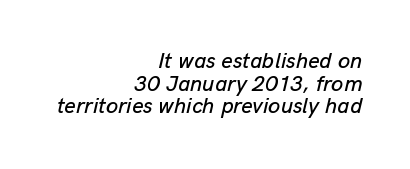
Q: Is the text italic (slanted)? A: Yes, it leans right by about 13 degrees.
Q: Is the text underlined? A: No.
Q: How is the paragraph aligned? A: Right-aligned.
Q: Is the spacing between letters normal or unusually wide? A: Normal.
Q: Is the spacing between lines tight, normal or loose? A: Tight.
